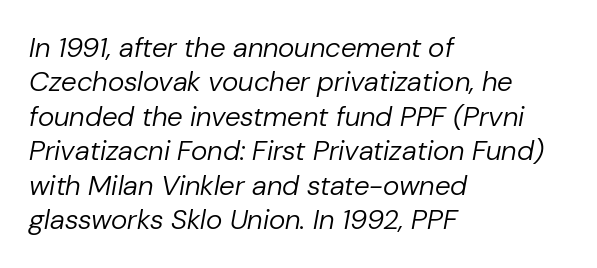
Is the block centered? No — it sits flush against the left margin. Observe the ordinary spacing: letters are neighbours, not strangers. Every character sits at an angle, as italics do. Character widths vary here, with narrow letters taking less room than wide ones.
